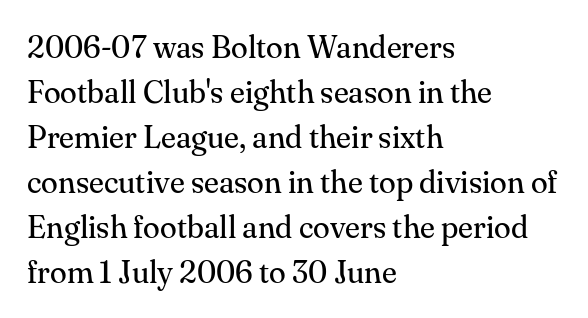
The image shows 31 px regular-weight serif type, upright; set left-aligned, normal line spacing (1.45x), normal letter spacing, not underlined; medium stroke contrast and a small x-height.
